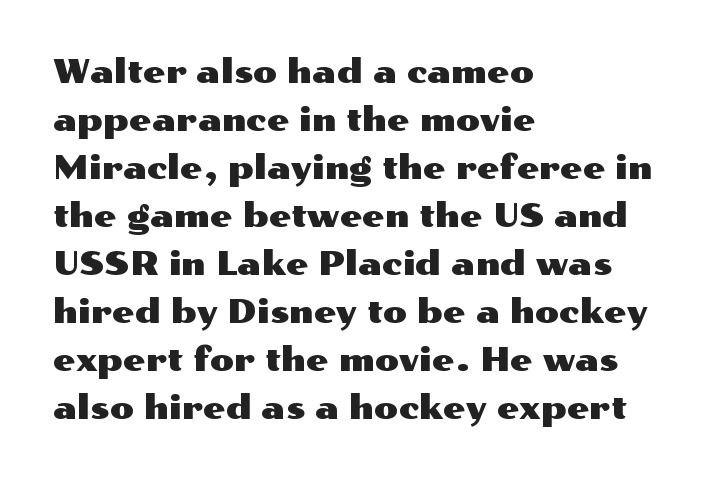
Each line starts at the same left margin while the right side varies. Is this a sans? Yes — the strokes have no serifs. The string is rendered with underlining switched off. This sample uses plain, unmodified letter spacing. The face used here is proportionally spaced, like ordinary book or web type.
